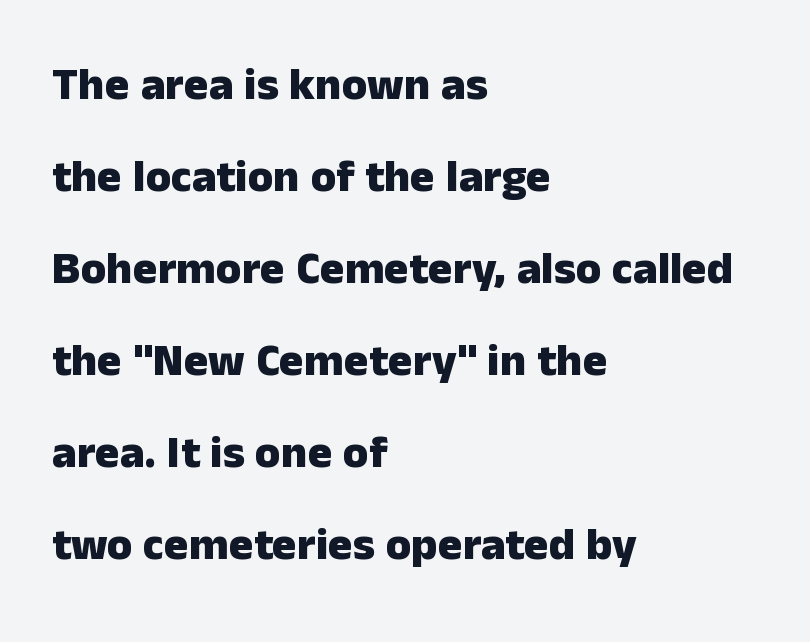
Rendered with straight, roman letterforms. These lines carry a lot of weight — the face is fully bold. Spacing between characters is what you'd get straight out of the box. Varying glyph widths throughout — classic text-font behaviour. Airy leading. The passage shown is not underscored anywhere.
